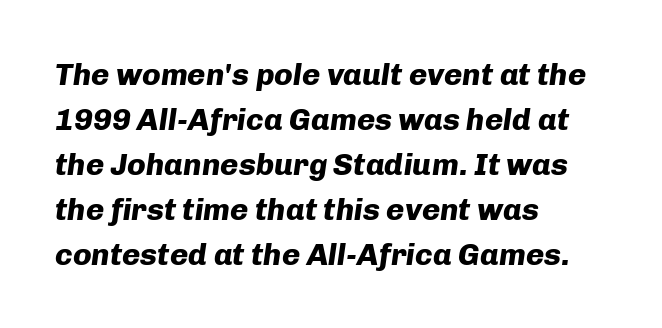
{"italic": "yes", "lean": "right", "slant_degrees": 8, "bold": "yes", "weight": "heavy", "width": "normal", "stroke_contrast": "low", "x_height": "medium", "monospaced": "no", "underline": "no", "align": "left", "line_spacing": "normal", "line_spacing_ratio": 1.45, "letter_spacing": "normal", "letter_spacing_em": 0.0, "glyph_px": 31}
